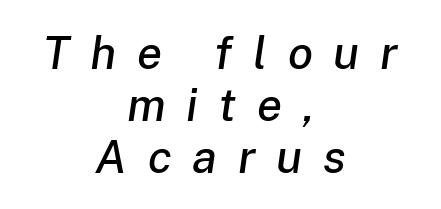
Q: Is the text italic (slanted)? A: Yes, it leans right by about 8 degrees.
Q: Is the text underlined? A: No.
Q: How is the paragraph aligned? A: Centered.
Q: Is the spacing between letters normal or unusually wide? A: Unusually wide.
Q: Is the spacing between lines tight, normal or loose? A: Tight.
Q: Width (condensed, normal, or wide)? A: Normal.
Q: Stroke contrast? A: Low.
Q: x-height? A: Medium.
Q: Monospaced? A: No.
